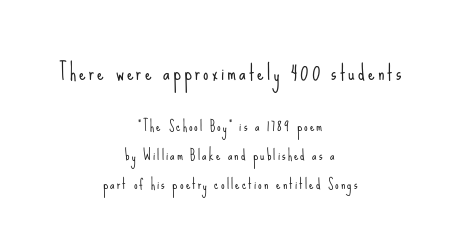
{"italic": "no", "bold": "no", "underline": "no", "align": "center", "line_spacing": "loose", "line_spacing_ratio": 2.06, "larger_block": "first", "size_ratio": 1.5, "glyph_px": 21}
